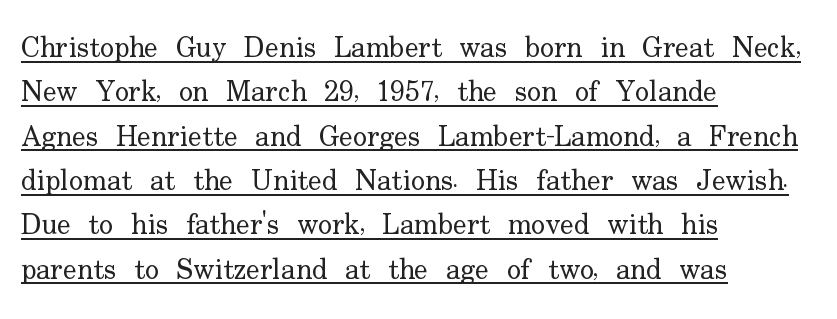
Stem width sits at or under what a default text font uses. The face used here appears with an underline applied. This is roman type, the default non-slanted kind. Note the varied advance widths — an 'i' is clearly narrower than an 'm'.
